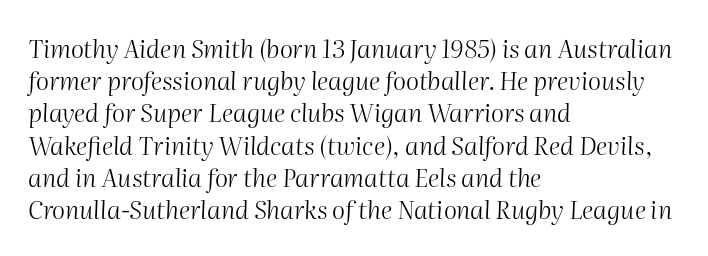
Between one letter and the next there's only the usual sliver of space. Bare-footed words on every line. The typesetter chose a ragged-right arrangement here. The designer left line spacing at the default. Compared with ordinary roman type, these characters are visibly tilted. The typeface has the unassuming heft of standard copy or less.
